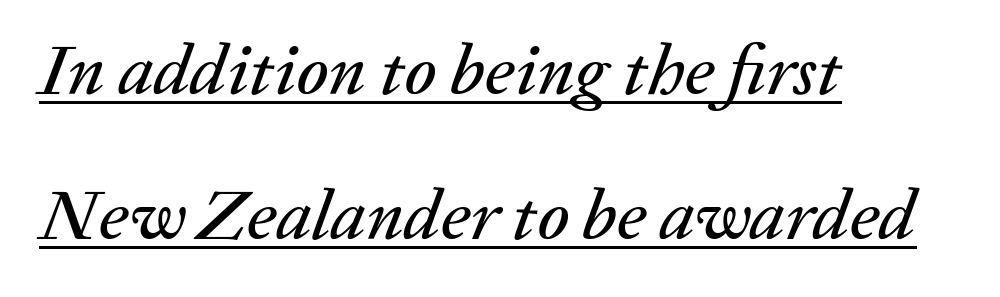
{"italic": "yes", "lean": "right", "slant_degrees": 20, "width": "normal", "stroke_contrast": "low", "x_height": "medium", "monospaced": "no", "underline": "yes", "align": "left", "line_spacing": "loose", "line_spacing_ratio": 2.02, "letter_spacing": "normal", "letter_spacing_em": 0.0, "glyph_px": 72}
